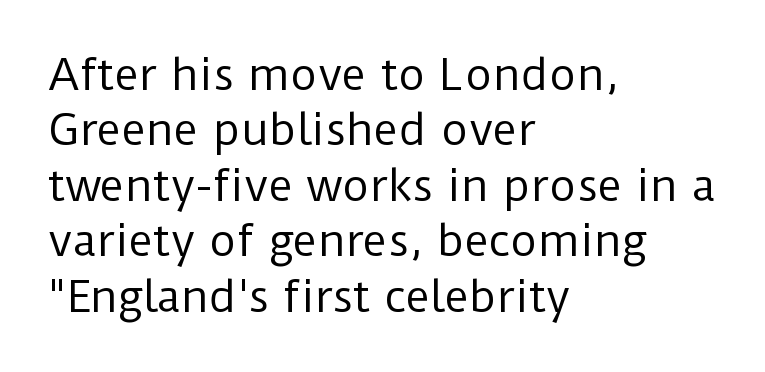
Q: Is the text bold? A: No.
Q: Is the text italic (slanted)? A: No, it is upright.
Q: Is the typeface a serif or a sans-serif typeface? A: Sans-serif.
Q: Is the text underlined? A: No.
Q: How is the paragraph aligned? A: Left-aligned.
Q: Is the spacing between letters normal or unusually wide? A: Normal.
Q: Is the spacing between lines tight, normal or loose? A: Normal.
Q: Width (condensed, normal, or wide)? A: Normal.
Q: Stroke contrast? A: Low.
Q: x-height? A: Medium.
Q: Monospaced? A: No.
